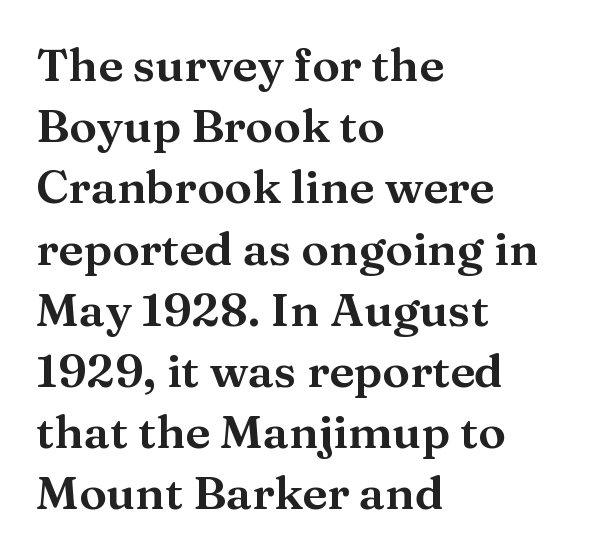
Leading: standard. Only glyphs here, with clear space below each row. What stands out about the letter spacing? Nothing — it is the standard amount. The text was rendered using a seriffed face with decorative stroke endings. The lines in this sample share a left origin and differ only in where they stop. Each letter keeps its own natural width here, so spacing adapts to shape.
